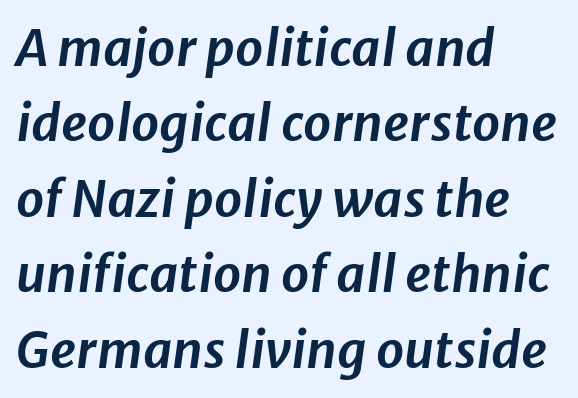
Q: Is the text italic (slanted)? A: Yes, it leans right by about 8 degrees.
Q: Is the text underlined? A: No.
Q: How is the paragraph aligned? A: Left-aligned.
Q: Is the spacing between letters normal or unusually wide? A: Normal.
Q: Is the spacing between lines tight, normal or loose? A: Normal.
Q: Width (condensed, normal, or wide)? A: Normal.
Q: Stroke contrast? A: Low.
Q: x-height? A: Medium.
Q: Monospaced? A: No.
